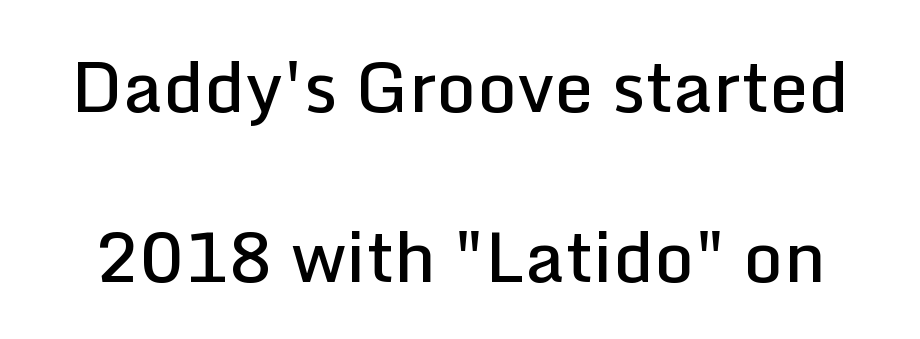
Letterform terminals end flat and unadorned throughout the passage. Do the letters lean? They stand straight. Each letter keeps its own natural width here, so spacing adapts to shape. Summary of weight: moderately heavy, a semibold. Horizontal bands of white between lines are thick stripes.
